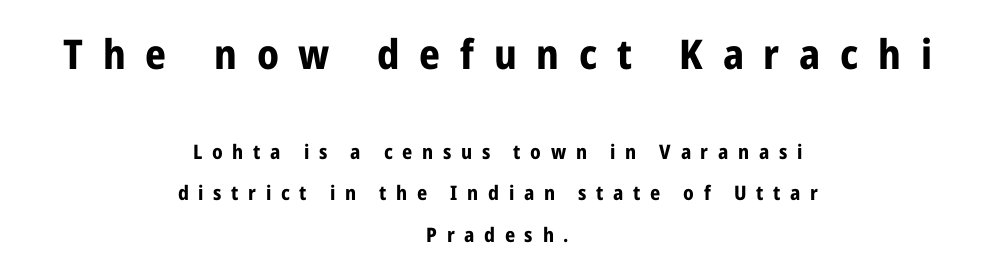
{"serif": "no", "italic": "no", "bold": "yes", "weight": "bold", "width": "condensed", "stroke_contrast": "low", "x_height": "medium", "monospaced": "no", "underline": "no", "align": "center", "line_spacing": "loose", "line_spacing_ratio": 2.06, "letter_spacing": "wide", "letter_spacing_em": 0.48, "larger_block": "first", "size_ratio": 2.05, "glyph_px": 41}
